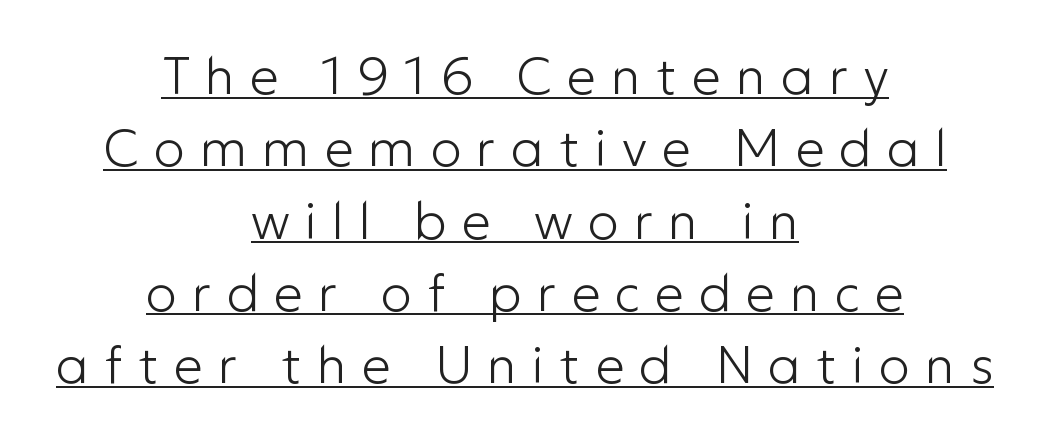
Q: Is the text bold? A: No.
Q: Is the text italic (slanted)? A: No, it is upright.
Q: Is the typeface a serif or a sans-serif typeface? A: Sans-serif.
Q: Is the text underlined? A: Yes.
Q: How is the paragraph aligned? A: Centered.
Q: Is the spacing between letters normal or unusually wide? A: Unusually wide.
Q: Is the spacing between lines tight, normal or loose? A: Normal.
Q: Width (condensed, normal, or wide)? A: Normal.
Q: Stroke contrast? A: Low.
Q: x-height? A: Medium.
Q: Monospaced? A: No.
